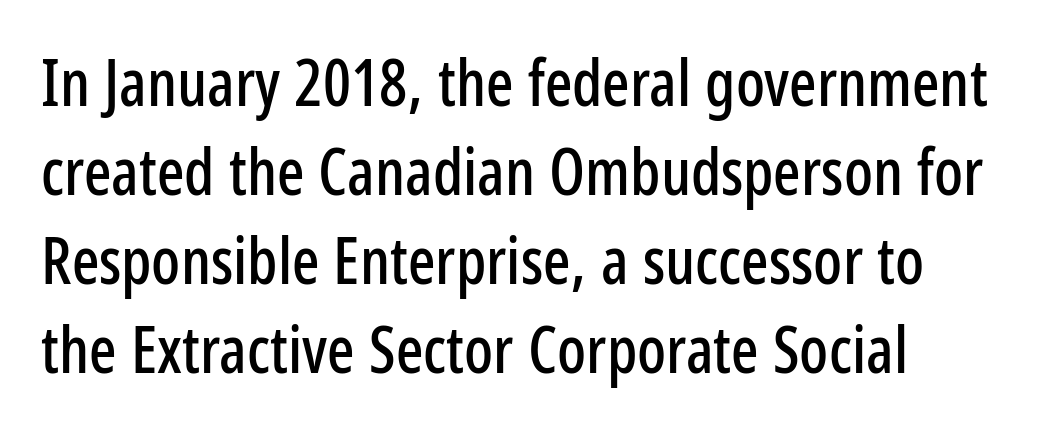
The image shows 64 px condensed sans-serif type, upright; set left-aligned, normal line spacing (1.39x), normal letter spacing, not underlined; low stroke contrast and a medium x-height.
